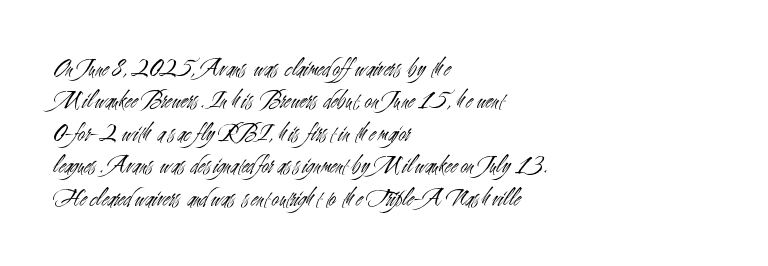
The image shows 25 px text type; set left-aligned, normal line spacing (1.3x), normal letter spacing, not underlined.
